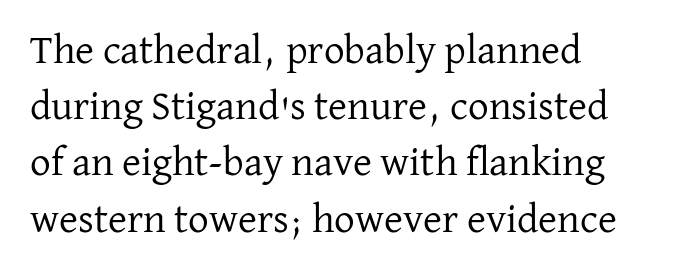
Summary of vertical rhythm: regular, with standard interline spacing. Descenders are the only things crossing below the line. A typesetter would call this proportional, since set widths differ per character. The glyphs in this specimen are seriffed.
